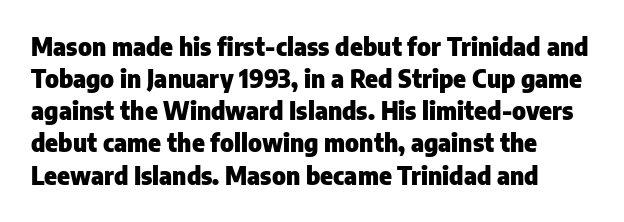
{"italic": "no", "bold": "yes", "underline": "no", "line_spacing": "normal", "line_spacing_ratio": 1.34, "letter_spacing": "normal", "letter_spacing_em": 0.0, "glyph_px": 24}
